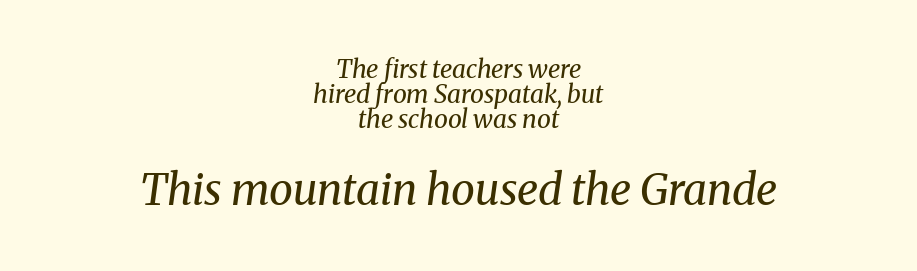
Q: Is the text bold? A: No.
Q: Is the text italic (slanted)? A: Yes, it leans right by about 8 degrees.
Q: Is the typeface a serif or a sans-serif typeface? A: Serif.
Q: Is the text underlined? A: No.
Q: How is the paragraph aligned? A: Centered.
Q: Is the spacing between letters normal or unusually wide? A: Normal.
Q: Is the spacing between lines tight, normal or loose? A: Tight.
Q: Which block of text is set in a larger size, the first (top) or the second (bottom)? A: The second (bottom) one.
Q: Width (condensed, normal, or wide)? A: Normal.
Q: Stroke contrast? A: Medium.
Q: x-height? A: Medium.
Q: Monospaced? A: No.
